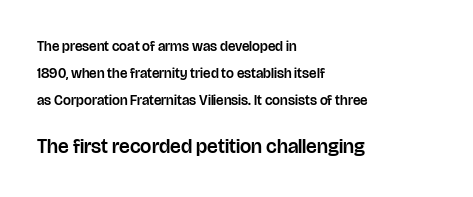
{"italic": "no", "underline": "no", "align": "left", "line_spacing": "loose", "line_spacing_ratio": 1.93, "letter_spacing": "normal", "letter_spacing_em": 0.0, "larger_block": "second", "size_ratio": 1.43, "glyph_px": 20}
